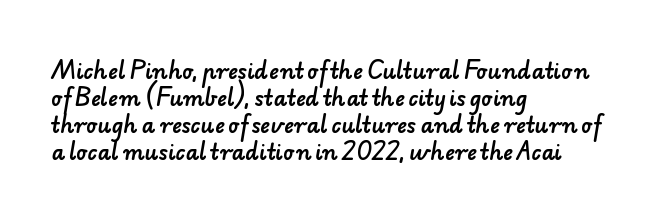
Between one letter and the next there's only the usual sliver of space. Nobody drew a line under any word here. One glance says typical: line gaps are just what's usual. This rendering uses left alignment, leaving the right contour irregular.
